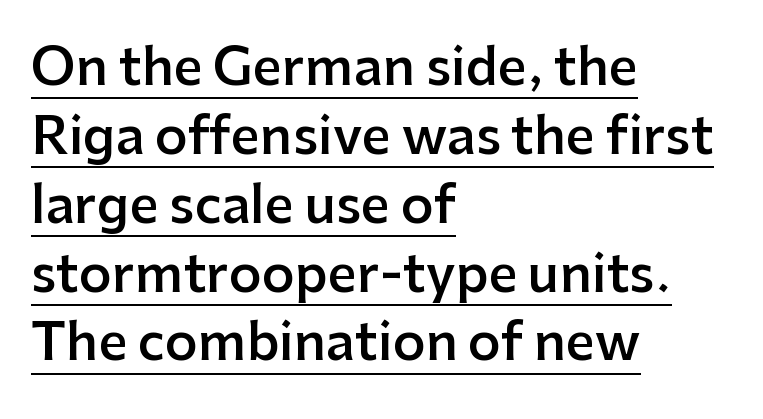
Q: Is the text bold? A: Semi-bold.
Q: Is the text italic (slanted)? A: No, it is upright.
Q: Is the typeface a serif or a sans-serif typeface? A: Sans-serif.
Q: Is the text underlined? A: Yes.
Q: How is the paragraph aligned? A: Left-aligned.
Q: Is the spacing between letters normal or unusually wide? A: Normal.
Q: Is the spacing between lines tight, normal or loose? A: Normal.
Q: Width (condensed, normal, or wide)? A: Normal.
Q: Stroke contrast? A: Low.
Q: x-height? A: Medium.
Q: Monospaced? A: No.
